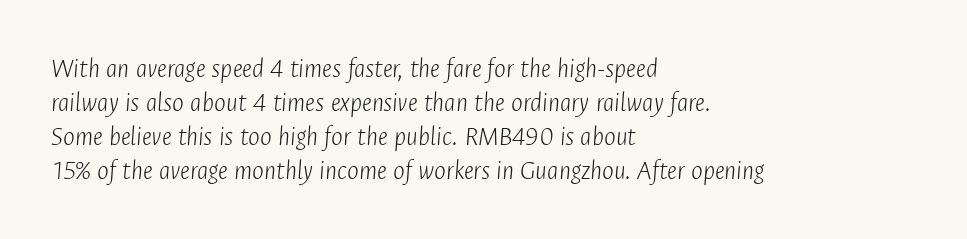
The image shows 28 px light, condensed type, italic (leaning right); set left-aligned, line spacing 1.21x, normal letter spacing, not underlined; low stroke contrast and a medium x-height.
